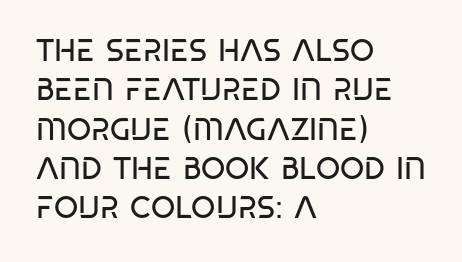
The letterforms sit shoulder to shoulder at normal distance. Is the block centered? No — it sits flush against the left margin. Beneath every word, the page is bare. No chunkiness to these letters — they're not bold. The lettering stays uniformly vertical, giving the passage a roman look. The space between consecutive lines is moderate.
